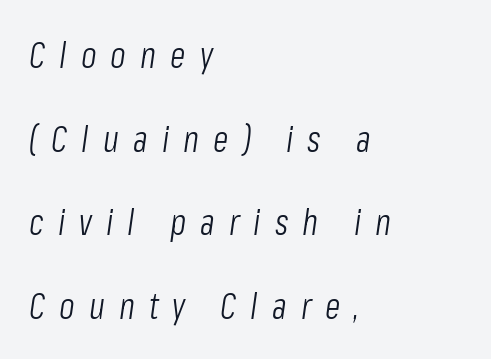
{"italic": "yes", "lean": "right", "slant_degrees": 8, "bold": "no", "weight": "light", "width": "condensed", "stroke_contrast": "low", "x_height": "medium", "monospaced": "no", "underline": "no", "align": "left", "line_spacing": "loose", "line_spacing_ratio": 2.32, "letter_spacing": "wide", "letter_spacing_em": 0.39, "glyph_px": 36}
